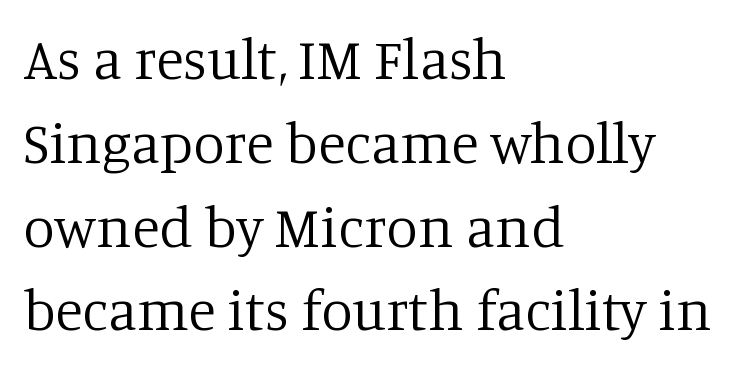
Q: Is the text bold? A: No.
Q: Is the text italic (slanted)? A: No, it is upright.
Q: Is the typeface a serif or a sans-serif typeface? A: Serif.
Q: Is the text underlined? A: No.
Q: How is the paragraph aligned? A: Left-aligned.
Q: Is the spacing between letters normal or unusually wide? A: Normal.
Q: Is the spacing between lines tight, normal or loose? A: Normal.
Q: Width (condensed, normal, or wide)? A: Normal.
Q: Stroke contrast? A: Low.
Q: x-height? A: Large.
Q: Monospaced? A: No.
